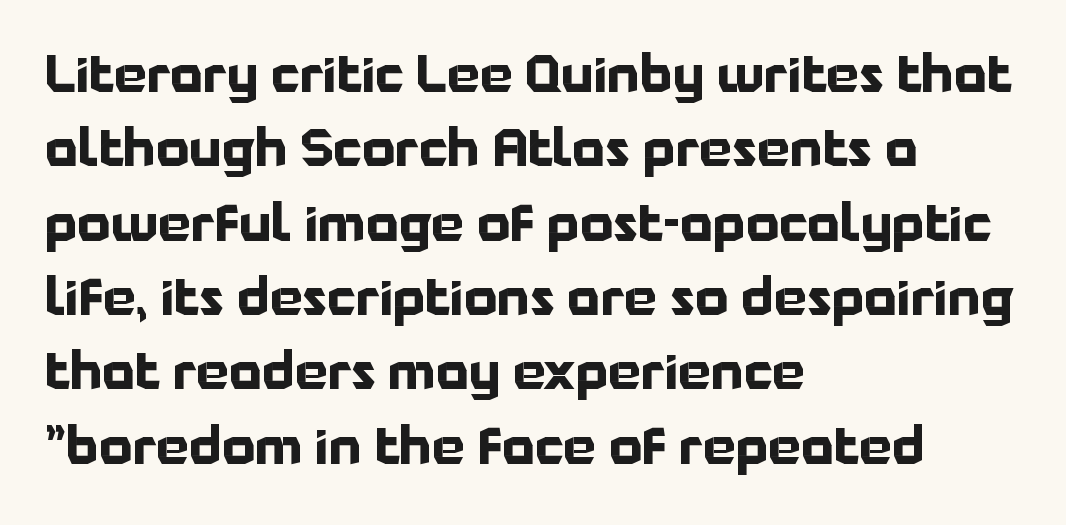
In terms of posture, this sample is upright. Regarding leading, the lines here are spaced in the standard way. These lines keep a tight, regular rhythm from letter to letter. I'd describe the lettering as bold — thick and assertive. Compared with a centered layout, this one pins lines to the left instead.
